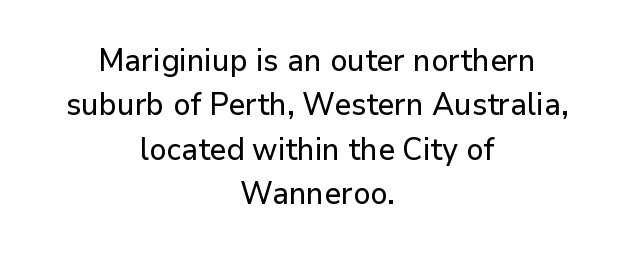
{"serif": "no", "italic": "no", "width": "normal", "stroke_contrast": "low", "x_height": "medium", "monospaced": "no", "underline": "no", "align": "center", "line_spacing": "normal", "line_spacing_ratio": 1.43, "letter_spacing": "normal", "letter_spacing_em": 0.0, "glyph_px": 31}
